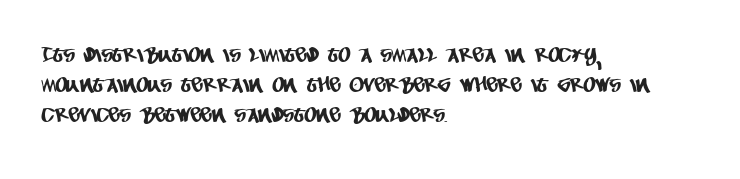
The image shows 21 px text type; set left-aligned, normal line spacing (1.42x), normal letter spacing, not underlined.
